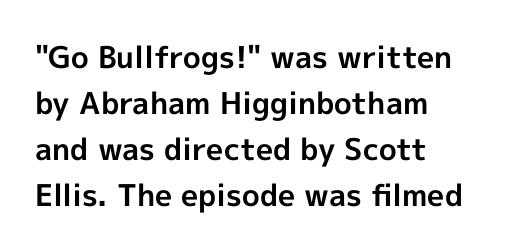
{"serif": "no", "italic": "no", "bold": "yes", "weight": "bold", "width": "normal", "x_height": "medium", "monospaced": "no", "underline": "no", "align": "left", "line_spacing": "normal", "line_spacing_ratio": 1.53, "letter_spacing": "normal", "letter_spacing_em": 0.0, "glyph_px": 30}
